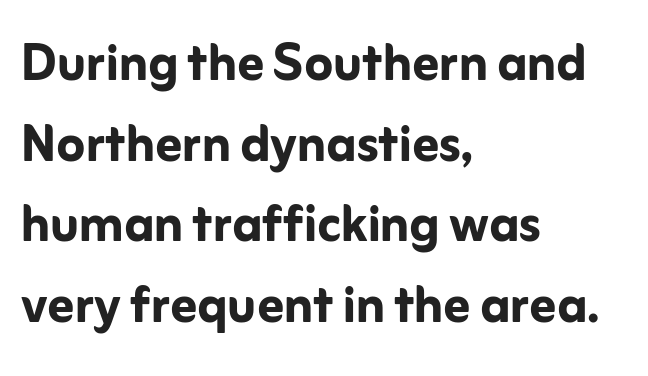
Q: Is the text bold? A: Yes.
Q: Is the text italic (slanted)? A: No, it is upright.
Q: Is the typeface a serif or a sans-serif typeface? A: Sans-serif.
Q: Is the text underlined? A: No.
Q: How is the paragraph aligned? A: Left-aligned.
Q: Is the spacing between letters normal or unusually wide? A: Normal.
Q: Width (condensed, normal, or wide)? A: Normal.
Q: Stroke contrast? A: Low.
Q: x-height? A: Medium.
Q: Monospaced? A: No.
